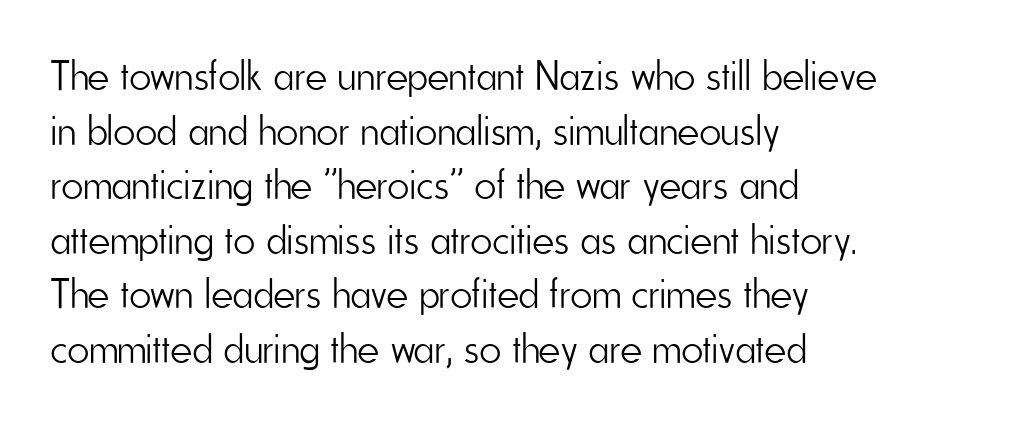
The image shows 42 px light, condensed sans-serif type, upright; set left-aligned, normal line spacing (1.3x), normal letter spacing, not underlined; low stroke contrast and a small x-height.
